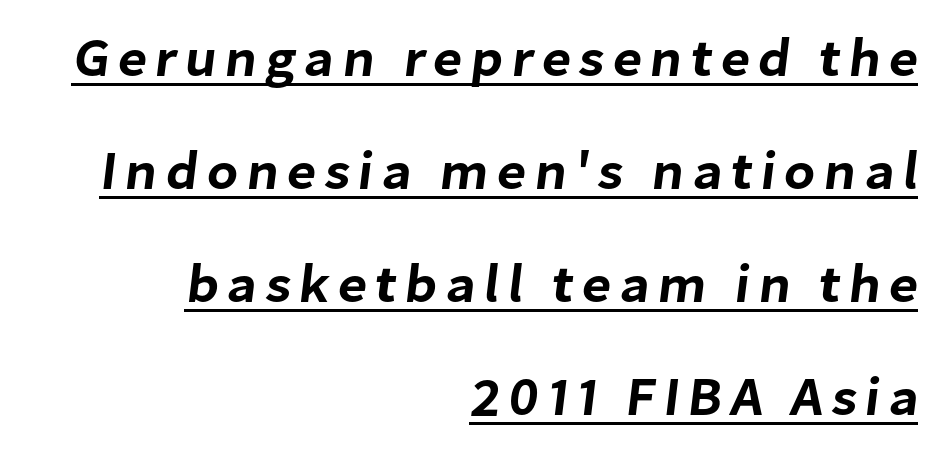
The image shows 54 px sans-serif type; set right-aligned, loose line spacing (2.09x), underlined; low stroke contrast and a medium x-height.
